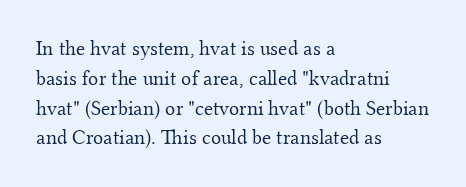
Quick note: interline space is typical. Nothing unusual about the tracking: characters are spaced as the font intends. Unmarked baselines from the first word to the last. No italicization has been applied; the sample stays upright.
